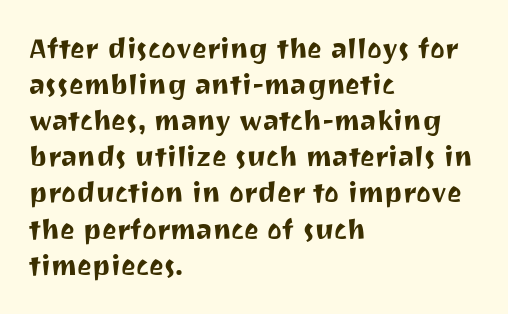
{"serif": "no", "italic": "no", "width": "normal", "stroke_contrast": "medium", "x_height": "medium", "monospaced": "no", "underline": "no", "align": "left", "line_spacing": "normal", "line_spacing_ratio": 1.29, "letter_spacing": "normal", "letter_spacing_em": 0.0, "glyph_px": 28}
